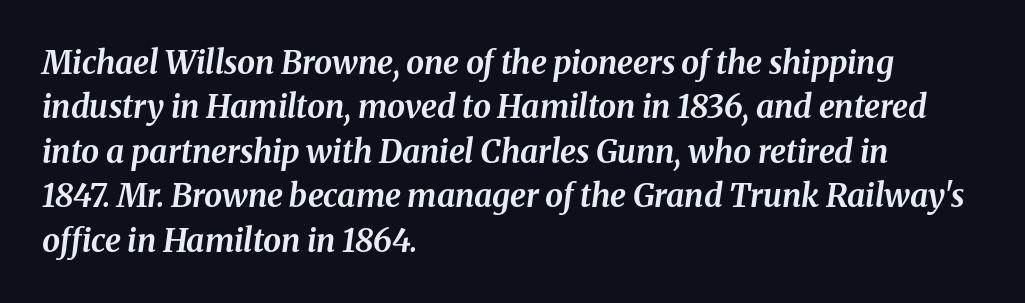
Pretty heavy lettering here — definitely bold. Is the block centered? No — it sits flush against the left margin. The whole block is typeset with a tilt. Any mark beneath the type? The region is blank. Here the glyphs are tracked normally, forming tight word shapes. Do the characters align in a grid? No, the font is proportional.
